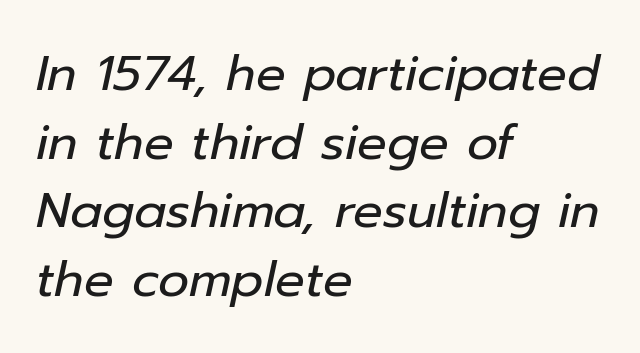
All the whitespace from short lines collects on the right. The font's italic variant was chosen for this text. The space between consecutive lines is moderate. The baseline area is clear. Here the glyphs are tracked normally, forming tight word shapes. Stems here are at most as thick as an everyday book face.
